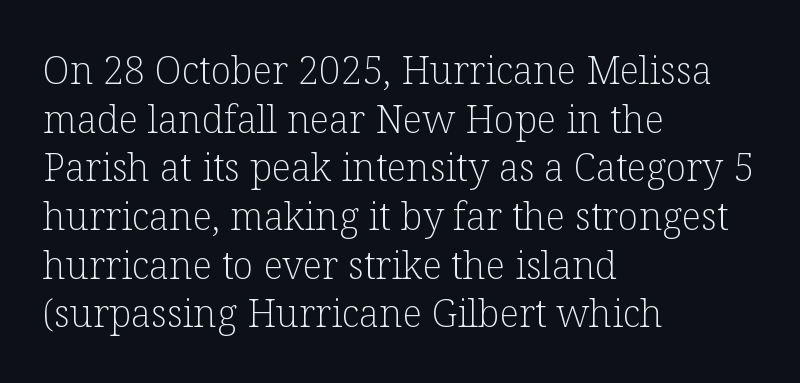
The image shows 38 px light serif type, upright; set left-aligned, normal line spacing (1.28x), normal letter spacing, not underlined; low stroke contrast and a medium x-height.
